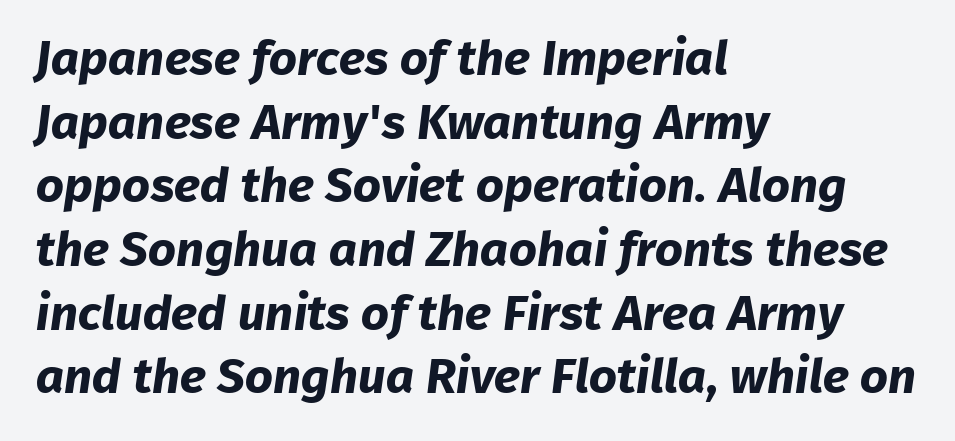
Stroke thickness is high; the sample reads as a true bold. The zone under the glyphs is completely vacant. Character widths vary here, with narrow letters taking less room than wide ones. Vertical spacing — default.
